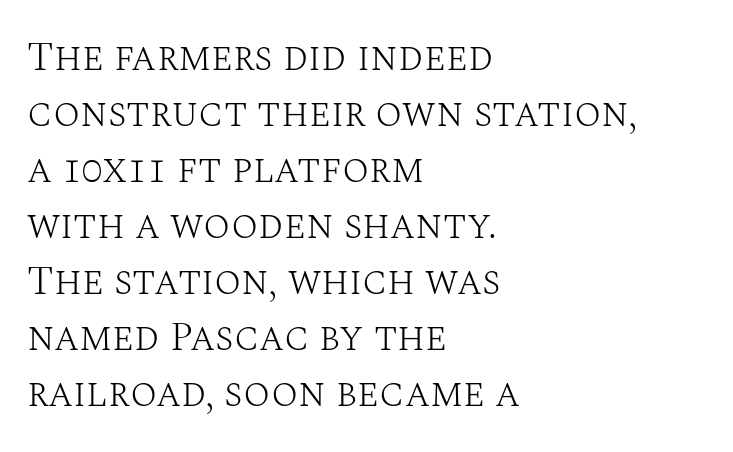
The image shows 40 px light serif type, upright; set left-aligned, normal line spacing (1.4x), normal letter spacing, not underlined; medium stroke contrast and a large x-height.
